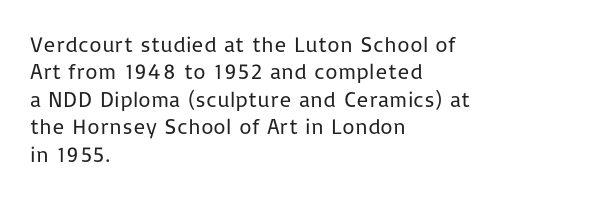
{"italic": "no", "bold": "no", "underline": "no", "align": "left", "line_spacing": "normal", "line_spacing_ratio": 1.25, "letter_spacing": "normal", "letter_spacing_em": 0.0, "glyph_px": 22}
